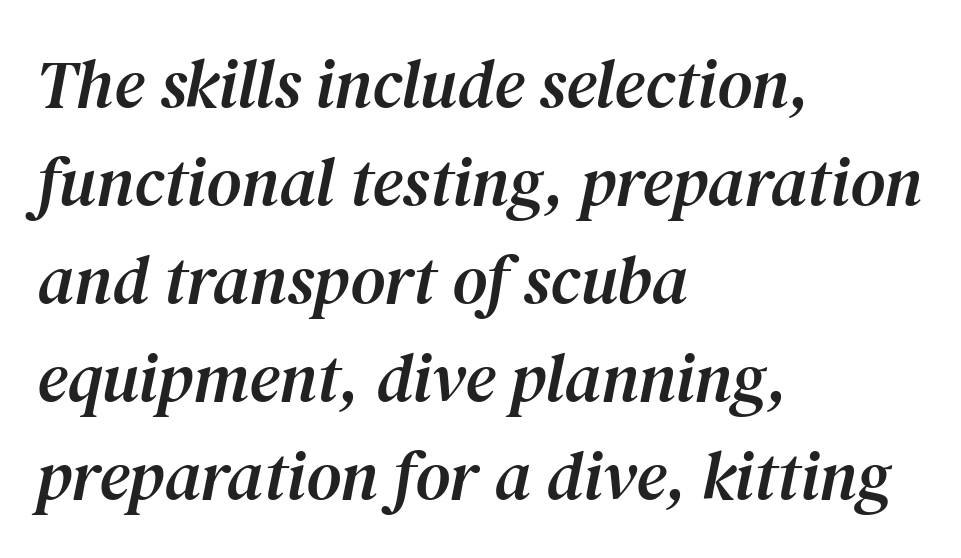
The ragged edge is on the right, which tells us the setting is flush left. Vertical spacing — default. The font's italic variant was chosen for this text. The zone under the glyphs is completely vacant. Think of a printed novel: that variable character pitch is what you see here. These lines keep a tight, regular rhythm from letter to letter.
